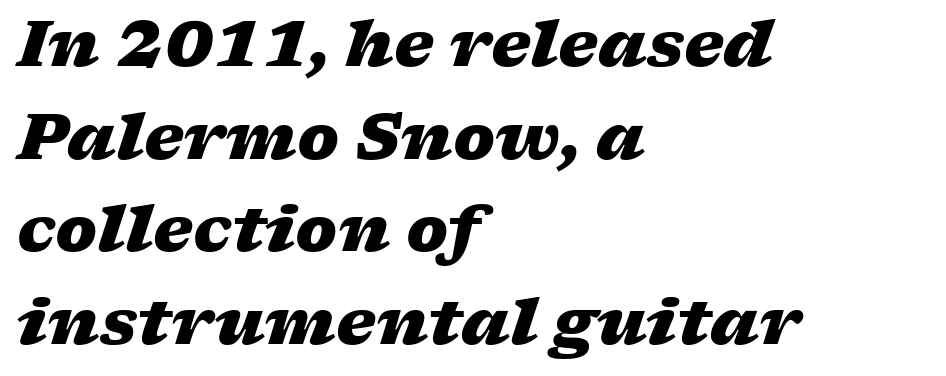
Leading matches the norm, producing a regular column. Would a proofreader flag this as italicized? Yes. Strong, thick strokes mark this as bold type. Character widths vary here, with narrow letters taking less room than wide ones. Spacing between characters is what you'd get straight out of the box. Descenders hang freely into open space.
